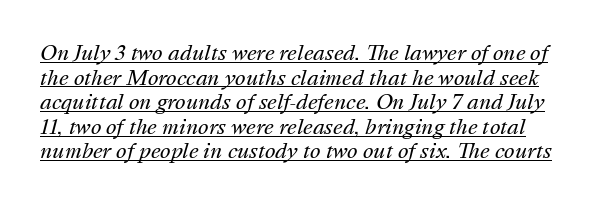
The image shows 20 px text type, italic (leaning right); set line spacing 1.23x, normal letter spacing, underlined.
